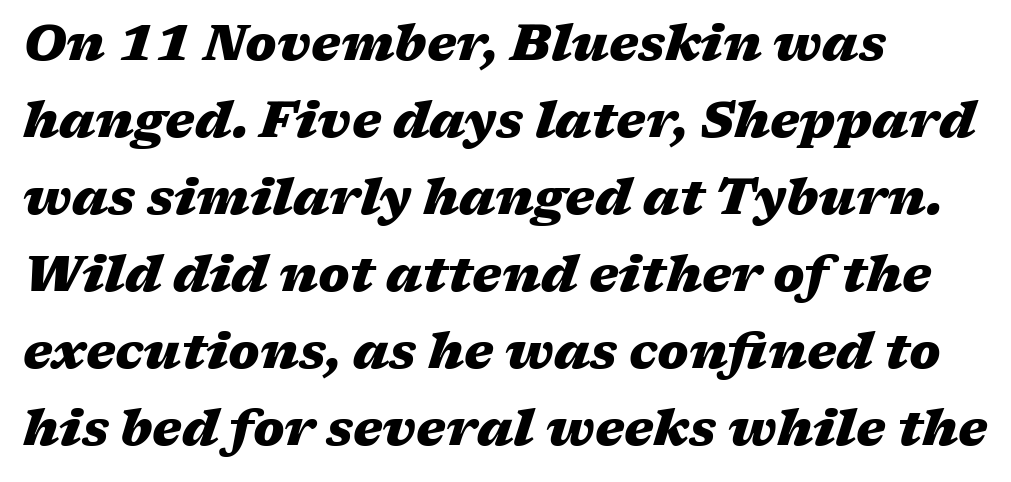
The image shows 50 px heavy, wide type, italic (leaning right); set left-aligned, normal line spacing (1.54x), normal letter spacing, not underlined; medium stroke contrast and a medium x-height.
